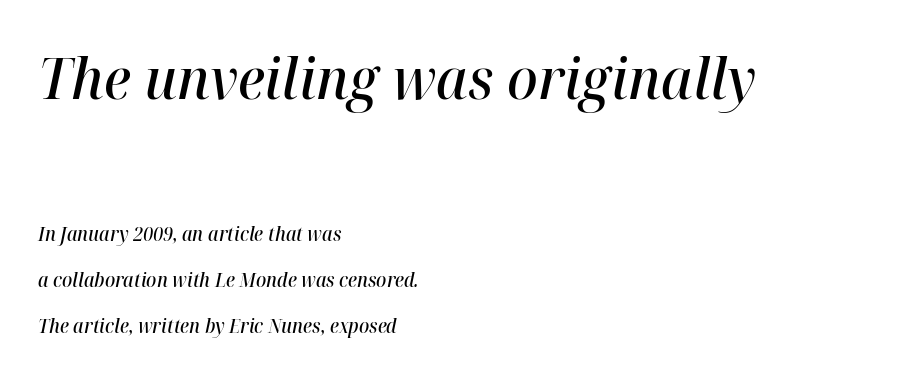
Q: Is the text bold? A: Semi-bold.
Q: Is the text italic (slanted)? A: Yes, it leans right by about 12 degrees.
Q: Is the text underlined? A: No.
Q: How is the paragraph aligned? A: Left-aligned.
Q: Is the spacing between letters normal or unusually wide? A: Normal.
Q: Is the spacing between lines tight, normal or loose? A: Loose.
Q: Which block of text is set in a larger size, the first (top) or the second (bottom)? A: The first (top) one.
Q: Width (condensed, normal, or wide)? A: Normal.
Q: Stroke contrast? A: High.
Q: x-height? A: Medium.
Q: Monospaced? A: No.
